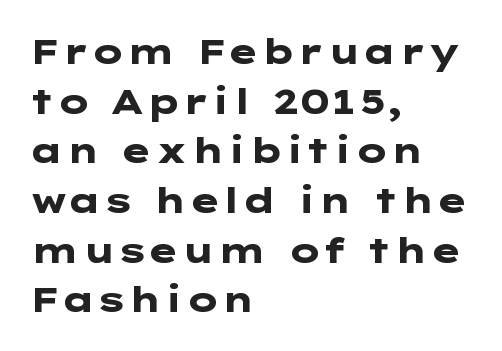
{"serif": "no", "italic": "no", "bold": "yes", "weight": "heavy", "width": "wide", "stroke_contrast": "low", "x_height": "medium", "underline": "no", "align": "left", "line_spacing": "normal", "line_spacing_ratio": 1.42, "letter_spacing": "normal", "letter_spacing_em": 0.0, "glyph_px": 35}
